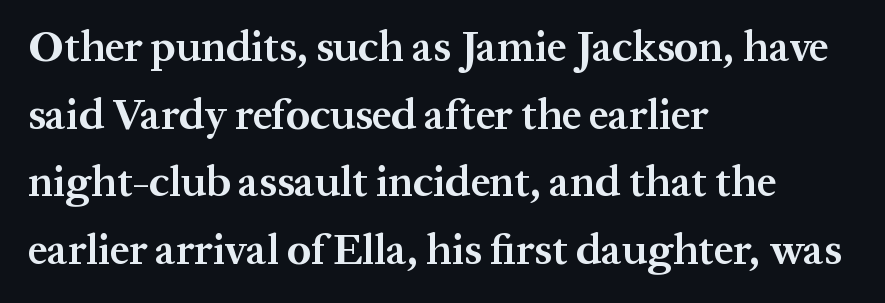
{"serif": "yes", "italic": "no", "bold": "yes", "weight": "bold", "width": "normal", "stroke_contrast": "medium", "x_height": "medium", "monospaced": "no", "underline": "no", "align": "left", "line_spacing": "normal", "line_spacing_ratio": 1.57, "letter_spacing": "normal", "letter_spacing_em": 0.0, "glyph_px": 43}
